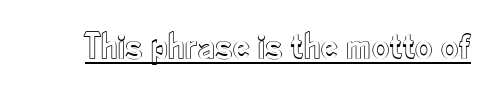
{"italic": "no", "width": "condensed", "x_height": "small", "monospaced": "no", "underline": "yes", "letter_spacing": "normal", "letter_spacing_em": 0.0, "glyph_px": 38}
